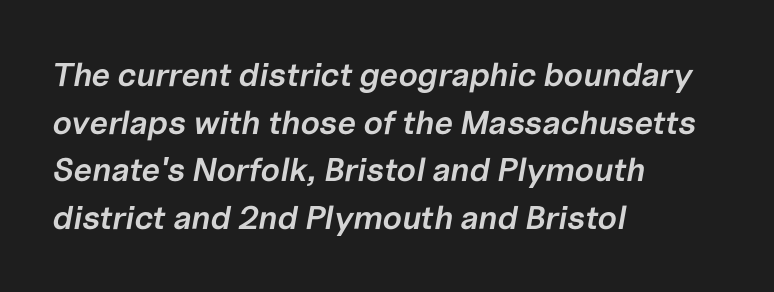
{"italic": "yes", "lean": "right", "slant_degrees": 10, "bold": "semi", "weight": "semibold", "width": "normal", "stroke_contrast": "low", "x_height": "medium", "monospaced": "no", "underline": "no", "align": "left", "line_spacing": "normal", "line_spacing_ratio": 1.44, "letter_spacing": "normal", "letter_spacing_em": 0.0, "glyph_px": 33}
